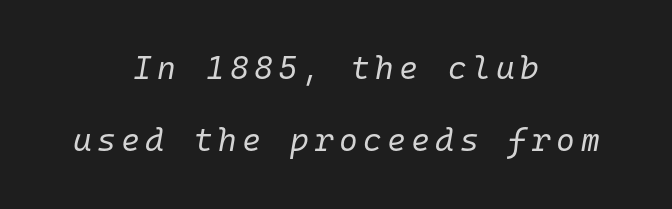
This sample trades compactness for vertical openness between lines. The passage shown is not bold in any degree. The specimen reads as italic at a glance. Think of a typewriter: that constant character pitch is what you see here. Unmarked baselines from the first word to the last. Layout note: lines centered.
